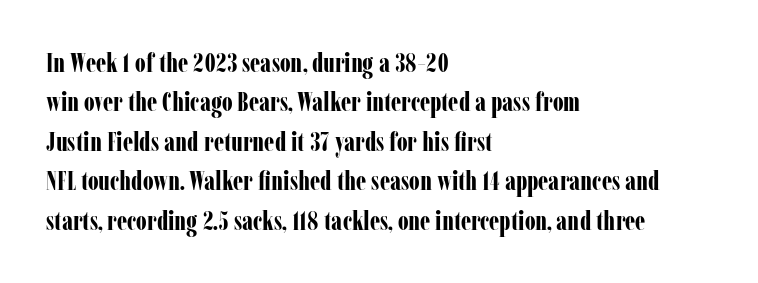
The image shows 27 px bold type, upright; set left-aligned, normal line spacing (1.46x), normal letter spacing, not underlined.
